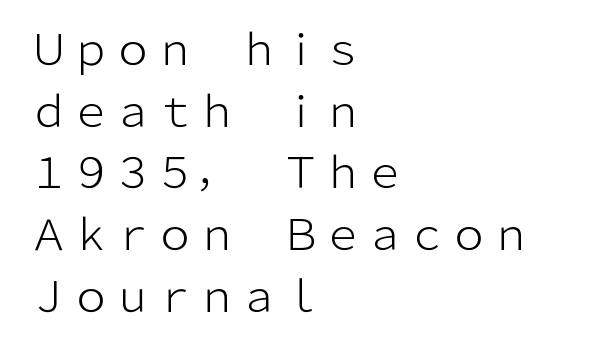
{"serif": "no", "italic": "no", "bold": "no", "weight": "light", "width": "normal", "stroke_contrast": "low", "x_height": "medium", "monospaced": "no", "underline": "no", "align": "left", "line_spacing": "normal", "line_spacing_ratio": 1.47, "letter_spacing": "normal", "letter_spacing_em": 0.0, "glyph_px": 42}
